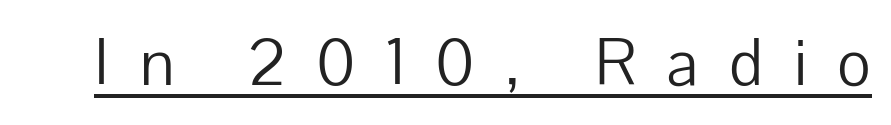
Q: Is the text bold? A: No.
Q: Is the text italic (slanted)? A: No, it is upright.
Q: Is the typeface a serif or a sans-serif typeface? A: Sans-serif.
Q: Is the text underlined? A: Yes.
Q: Is the spacing between letters normal or unusually wide? A: Unusually wide.
Q: Width (condensed, normal, or wide)? A: Normal.
Q: Stroke contrast? A: Low.
Q: x-height? A: Medium.
Q: Monospaced? A: No.
